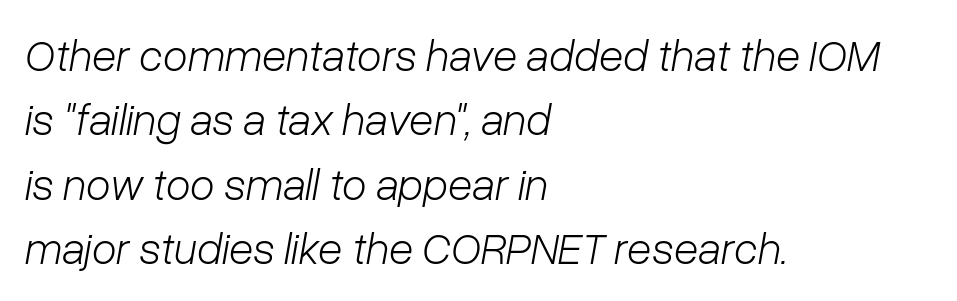
One glance says typical: line gaps are just what's usual. Which margin do the lines hug? The left one — the right edge is uneven. Is this a heavy cut? Hardly; it is regular or lighter. The gap between lines stays unmarked.
